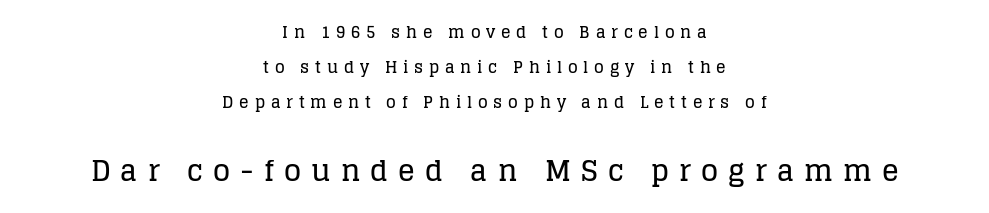
The lettering holds an erect, upright posture throughout. In terms of leading, this rendering errs on the spacious side. Plain, unruled lines of type. Centered paragraph, ragged on both sides. The more generous point size was reserved for the lower chunk.
